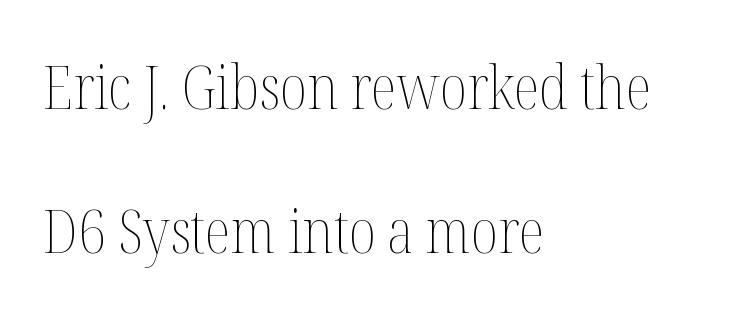
The image shows 61 px thin, condensed type, upright; set left-aligned, loose line spacing (2.36x), normal letter spacing, not underlined; medium stroke contrast and a medium x-height.
